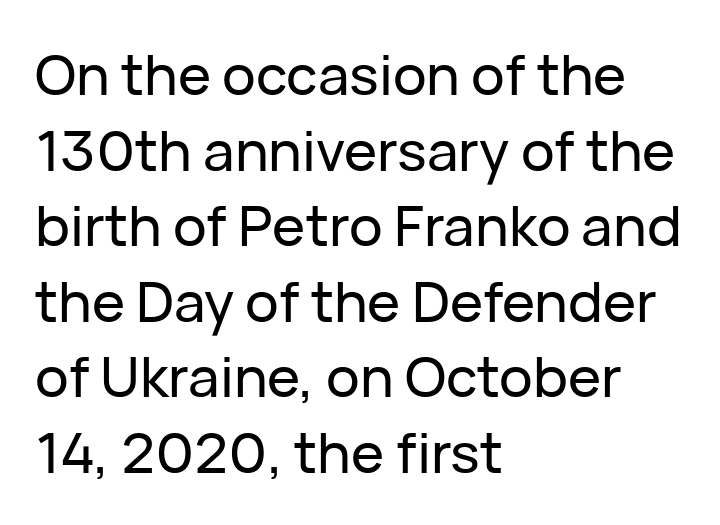
The image shows 56 px sans-serif type, upright; set left-aligned, normal line spacing (1.35x), normal letter spacing, not underlined; low stroke contrast and a medium x-height.
